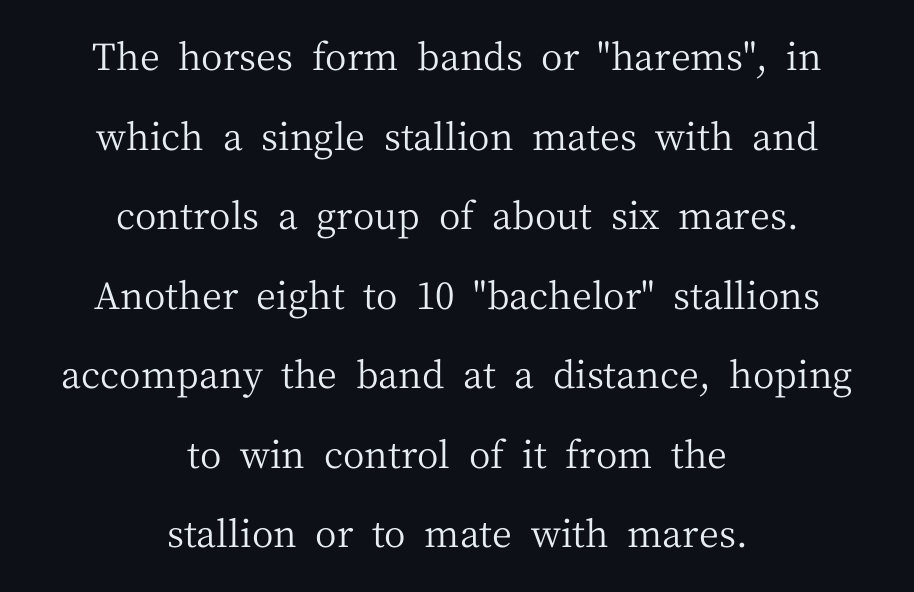
{"serif": "yes", "italic": "no", "bold": "no", "weight": "regular", "width": "normal", "stroke_contrast": "medium", "x_height": "medium", "monospaced": "no", "underline": "no", "align": "center", "line_spacing": "loose", "line_spacing_ratio": 2.15, "letter_spacing": "normal", "letter_spacing_em": 0.0, "glyph_px": 37}
